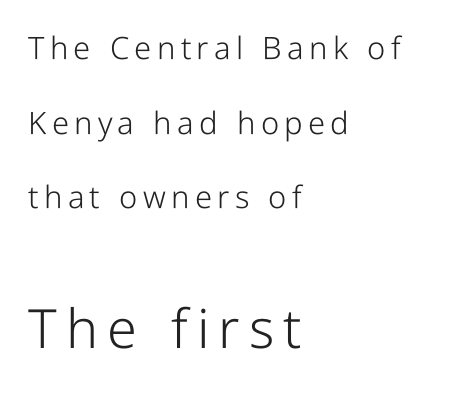
Q: Is the text bold? A: No.
Q: Is the text italic (slanted)? A: No, it is upright.
Q: Is the typeface a serif or a sans-serif typeface? A: Sans-serif.
Q: Is the text underlined? A: No.
Q: How is the paragraph aligned? A: Left-aligned.
Q: Is the spacing between lines tight, normal or loose? A: Loose.
Q: Which block of text is set in a larger size, the first (top) or the second (bottom)? A: The second (bottom) one.
Q: Width (condensed, normal, or wide)? A: Condensed.
Q: Stroke contrast? A: Low.
Q: x-height? A: Medium.
Q: Monospaced? A: No.
